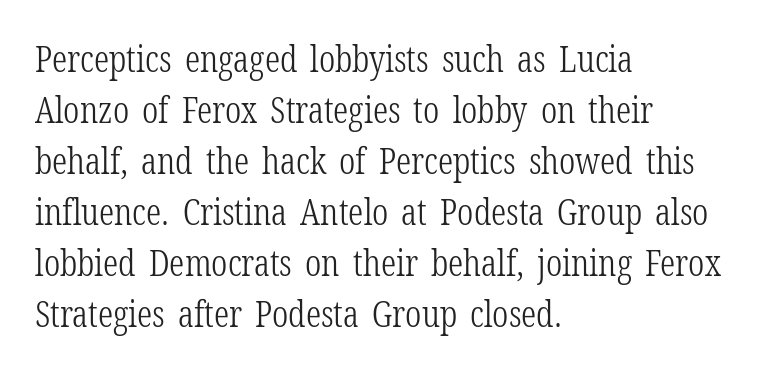
The image shows 37 px light, condensed serif type, upright; set left-aligned, normal line spacing (1.38x), normal letter spacing, not underlined; low stroke contrast and a medium x-height.
